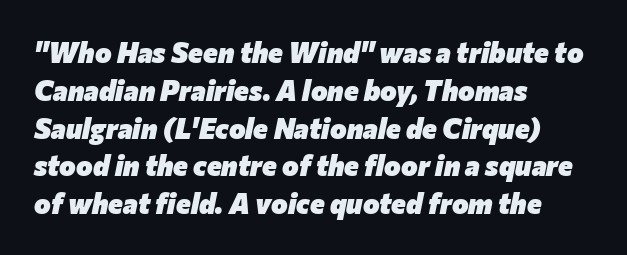
Default kerning and tracking; the words read as compact shapes. Here the designer chose a conventional face with non-uniform glyph widths. A normal amount of white space separates one row of letters from the next. Letters rest on an invisible, unmarked baseline.
